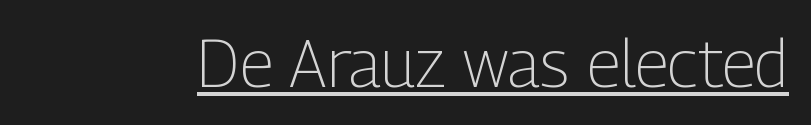
The image shows 66 px light, condensed sans-serif type, upright; set normal letter spacing, underlined; low stroke contrast and a medium x-height.
